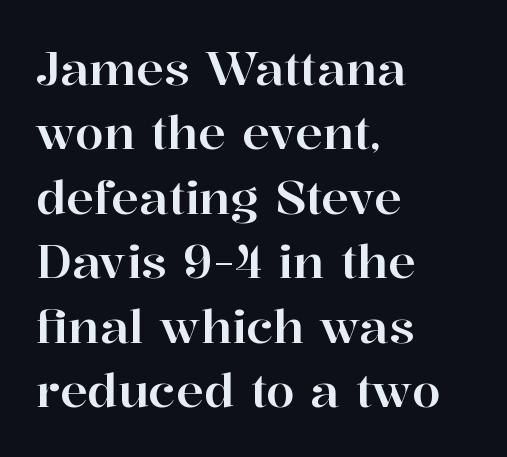
{"serif": "yes", "italic": "no", "width": "normal", "stroke_contrast": "high", "x_height": "medium", "monospaced": "no", "underline": "no", "align": "left", "line_spacing": "normal", "line_spacing_ratio": 1.4, "letter_spacing": "normal", "letter_spacing_em": 0.0, "glyph_px": 46}
